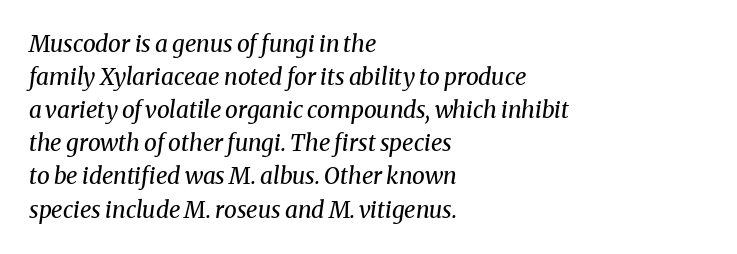
{"italic": "yes", "lean": "right", "slant_degrees": 8, "bold": "no", "underline": "no", "align": "left", "line_spacing": "normal", "line_spacing_ratio": 1.44, "letter_spacing": "normal", "letter_spacing_em": 0.0, "glyph_px": 23}
